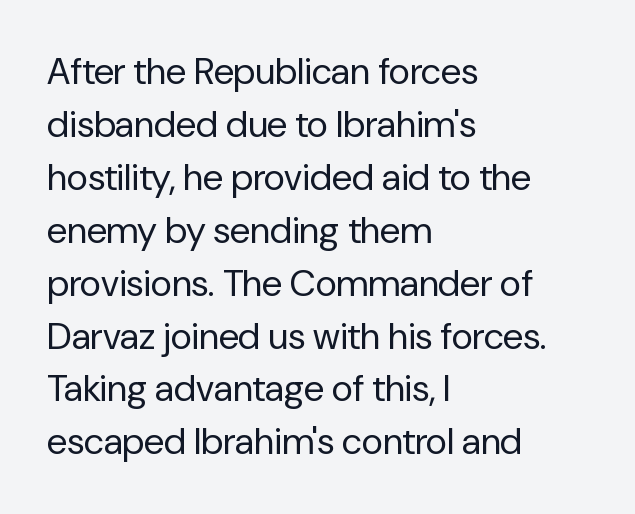
Q: Is the text bold? A: No.
Q: Is the text italic (slanted)? A: No, it is upright.
Q: Is the typeface a serif or a sans-serif typeface? A: Sans-serif.
Q: Is the text underlined? A: No.
Q: How is the paragraph aligned? A: Left-aligned.
Q: Is the spacing between letters normal or unusually wide? A: Normal.
Q: Is the spacing between lines tight, normal or loose? A: Normal.
Q: Width (condensed, normal, or wide)? A: Normal.
Q: Stroke contrast? A: Low.
Q: x-height? A: Medium.
Q: Monospaced? A: No.
